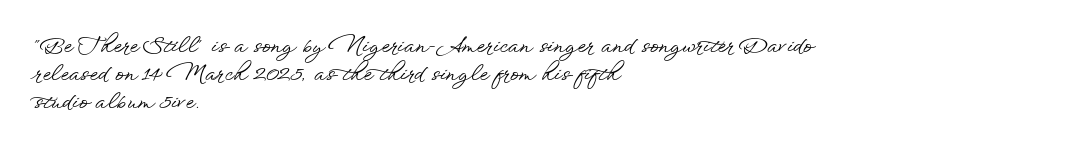
{"underline": "no", "align": "left", "line_spacing": "normal", "line_spacing_ratio": 1.33, "letter_spacing": "normal", "letter_spacing_em": 0.0, "glyph_px": 21}
